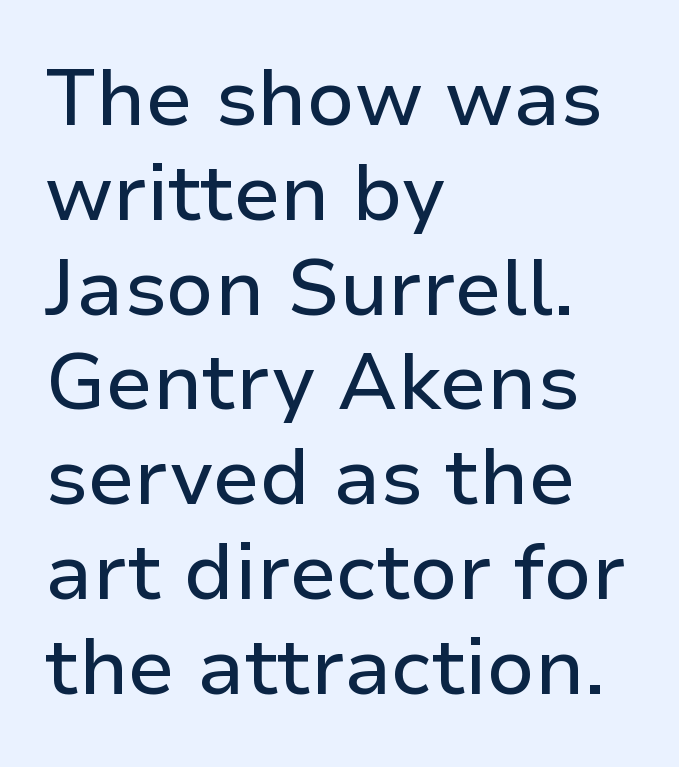
Bare-footed words on every line. A sans-serif font was chosen for this passage. The lines are quadded left. The lettering holds an erect, upright posture throughout. The face used here is proportionally spaced, like ordinary book or web type.
